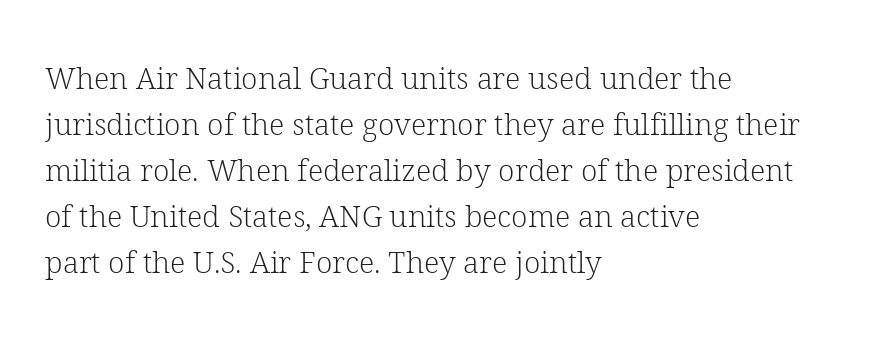
The image shows 30 px light serif type, upright; set left-aligned, normal line spacing (1.53x), normal letter spacing, not underlined; low stroke contrast and a medium x-height.
